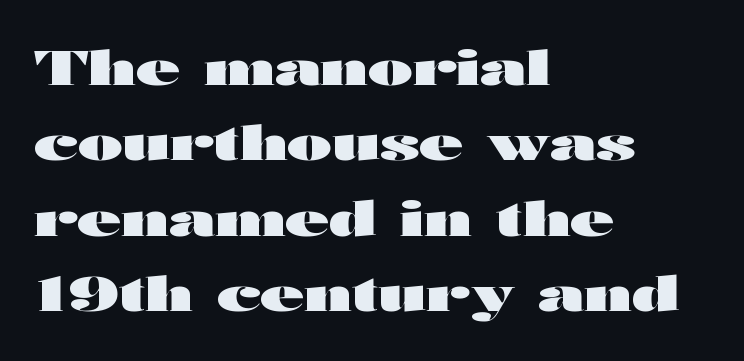
{"italic": "no", "bold": "yes", "weight": "heavy", "width": "wide", "stroke_contrast": "high", "x_height": "medium", "monospaced": "no", "underline": "no", "align": "left", "line_spacing": "normal", "line_spacing_ratio": 1.57, "letter_spacing": "normal", "letter_spacing_em": 0.0, "glyph_px": 48}
